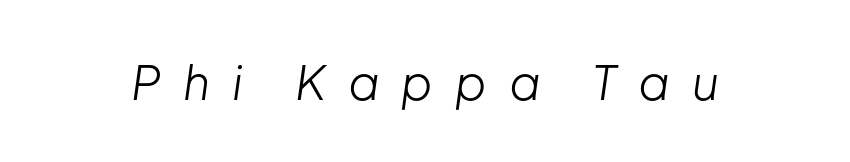
Is the letter spacing exaggerated? Yes — the characters are pushed far apart. Tall strokes in this sample are angled rather than plumb. Is this a heavy cut? Hardly; it is regular or lighter. Honestly, there is no underline to notice here at all. The rendering uses natural spacing where letterforms have individual widths.
